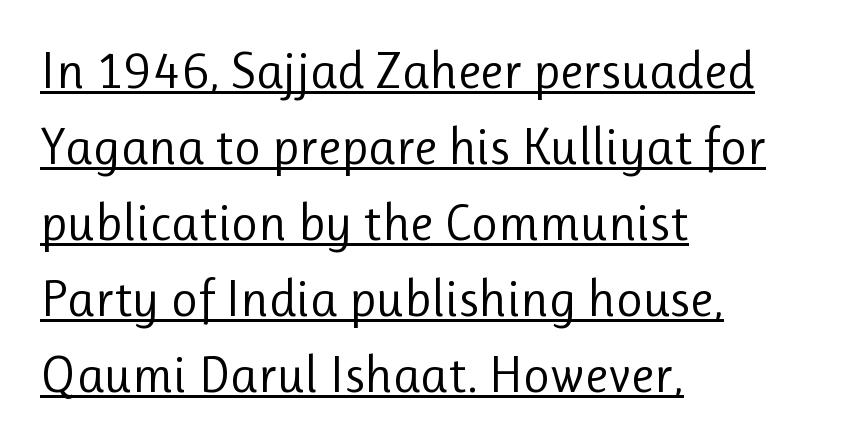
The rendering anchors every line to the left-hand side. Regarding serifs, this sample does without them. Default kerning and tracking; the words read as compact shapes. The line-height multiplier appears to be the usual default. No heavy texture on the line: the type isn't bold.
